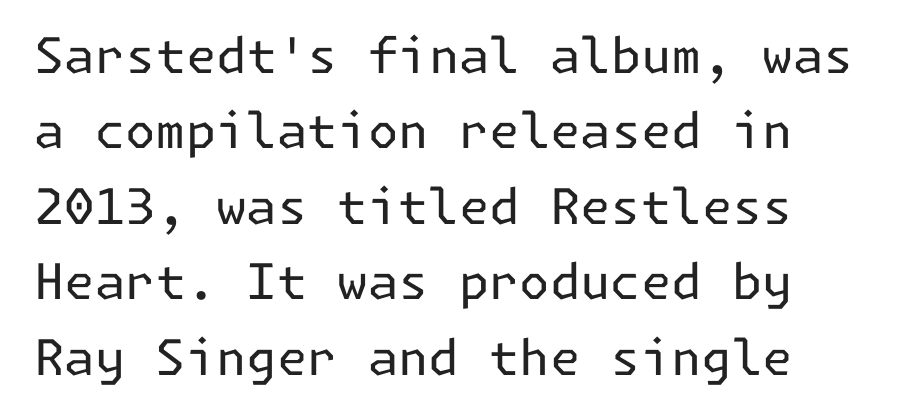
The font family rendered here belongs to the sans-serif group. Ascenders rise straight up at ninety degrees. The rendering anchors every line to the left-hand side. In terms of letterspacing, this is plain default setting.
